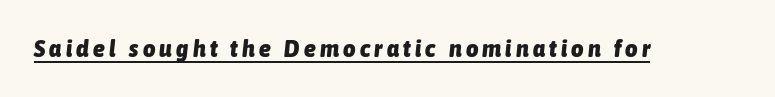
Q: Is the text bold? A: Yes.
Q: Is the text italic (slanted)? A: Yes, it leans right by about 6 degrees.
Q: Is the text underlined? A: Yes.
